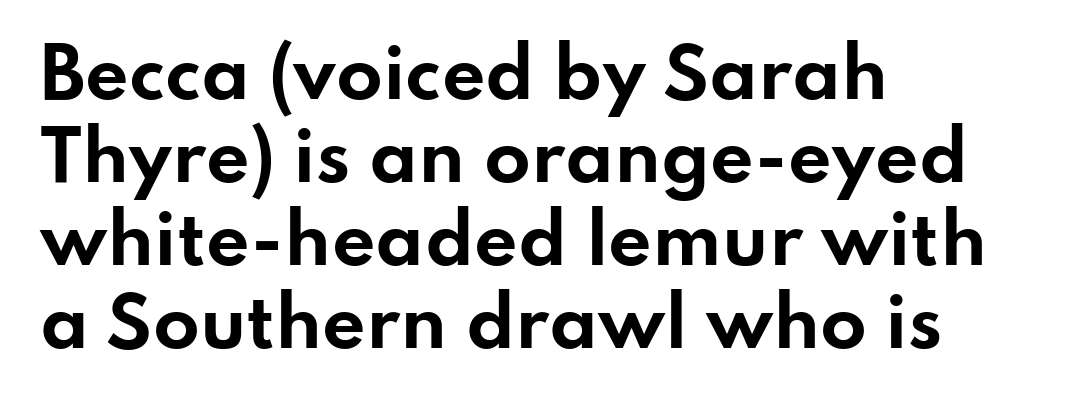
The image shows 68 px bold, wide sans-serif type, upright; set left-aligned, line spacing 1.22x, normal letter spacing, not underlined; low stroke contrast and a small x-height.
